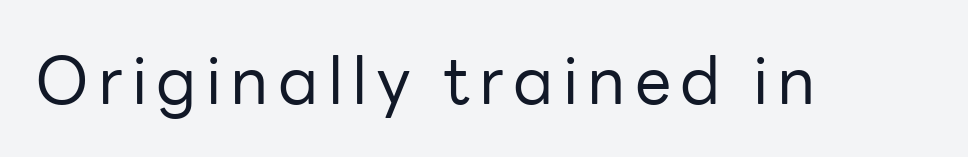
Think of a printed novel: that variable character pitch is what you see here. On a weight scale, this lands at 450 or below. Is there any slant? The stems are plumb. Lines of text with bare space underneath.
